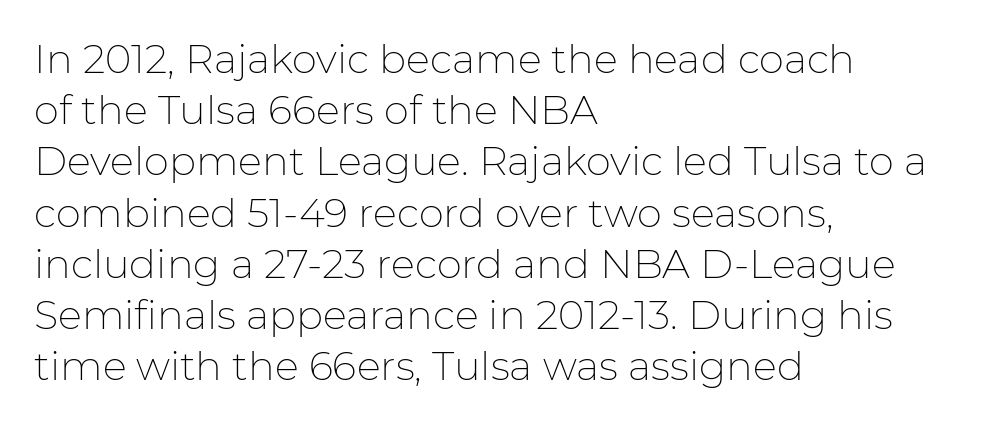
Q: Is the text bold? A: No.
Q: Is the text italic (slanted)? A: No, it is upright.
Q: Is the typeface a serif or a sans-serif typeface? A: Sans-serif.
Q: Is the text underlined? A: No.
Q: How is the paragraph aligned? A: Left-aligned.
Q: Is the spacing between letters normal or unusually wide? A: Normal.
Q: Is the spacing between lines tight, normal or loose? A: Normal.
Q: Width (condensed, normal, or wide)? A: Normal.
Q: Stroke contrast? A: Low.
Q: x-height? A: Medium.
Q: Monospaced? A: No.
